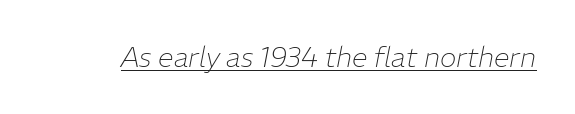
The image shows 28 px thin type, italic (leaning right); set normal letter spacing, underlined; low stroke contrast and a medium x-height.
